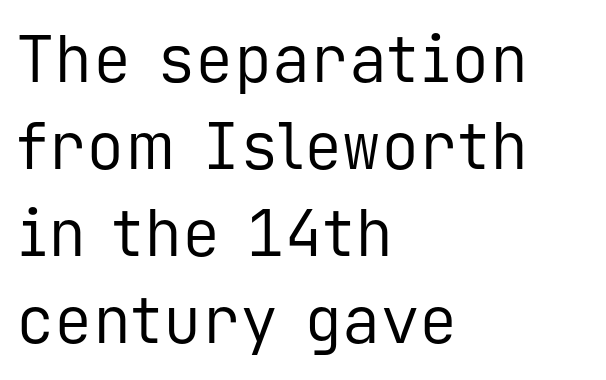
Q: Is the text bold? A: No.
Q: Is the text italic (slanted)? A: No, it is upright.
Q: Is the typeface a serif or a sans-serif typeface? A: Sans-serif.
Q: Is the text underlined? A: No.
Q: How is the paragraph aligned? A: Left-aligned.
Q: Is the spacing between letters normal or unusually wide? A: Normal.
Q: Is the spacing between lines tight, normal or loose? A: Normal.
Q: Width (condensed, normal, or wide)? A: Normal.
Q: Stroke contrast? A: Low.
Q: x-height? A: Medium.
Q: Monospaced? A: Yes.
